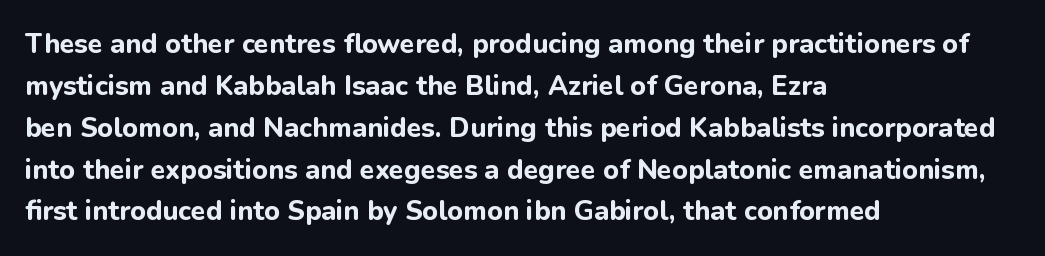
Q: Is the text bold? A: Yes.
Q: Is the text italic (slanted)? A: No, it is upright.
Q: Is the text underlined? A: No.
Q: How is the paragraph aligned? A: Left-aligned.
Q: Is the spacing between letters normal or unusually wide? A: Normal.
Q: Is the spacing between lines tight, normal or loose? A: Normal.
